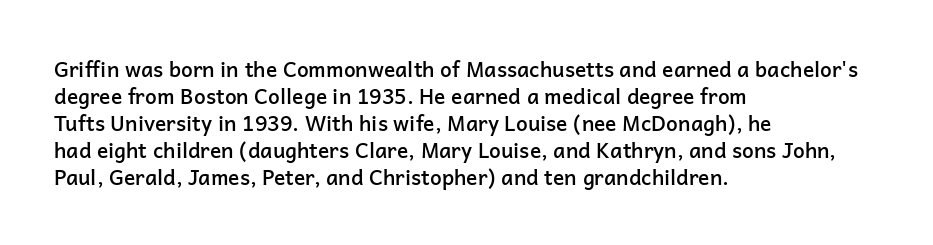
The typography opts for an upright posture over an oblique one. The typesetting leans somewhat heavy: a semibold. Look at the tracking — it's just the regular setting, nothing added. Bare-footed words on every line. Summary of vertical rhythm: regular, with standard interline spacing. The paragraph shown leans on its left margin.
